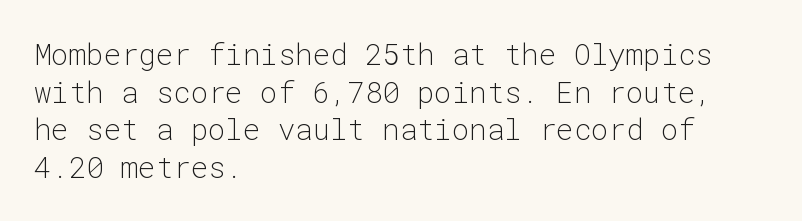
This block has exactly the height ordinary leading produces. To sum up the face: it is a sans, with no serifs. The cut favours lightness, reaching ordinary text weight at its darkest. Inter-character spacing is left at the font's built-in metrics. No word sits above an underline.
